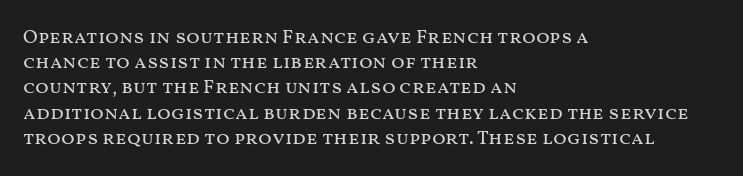
Q: Is the text bold? A: No.
Q: Is the text italic (slanted)? A: No, it is upright.
Q: Is the text underlined? A: No.
Q: How is the paragraph aligned? A: Left-aligned.
Q: Is the spacing between letters normal or unusually wide? A: Normal.
Q: Is the spacing between lines tight, normal or loose? A: Normal.
